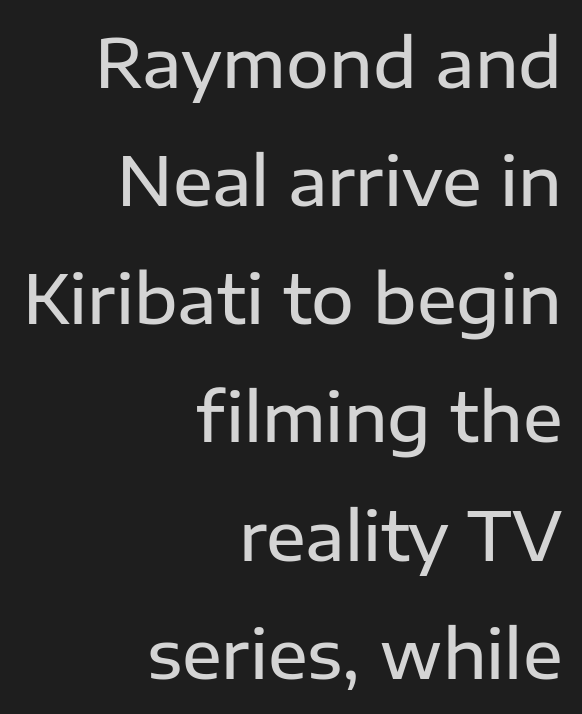
The image shows 66 px semibold sans-serif type, upright; set right-aligned, line spacing 1.79x, normal letter spacing, not underlined; low stroke contrast and a medium x-height.
